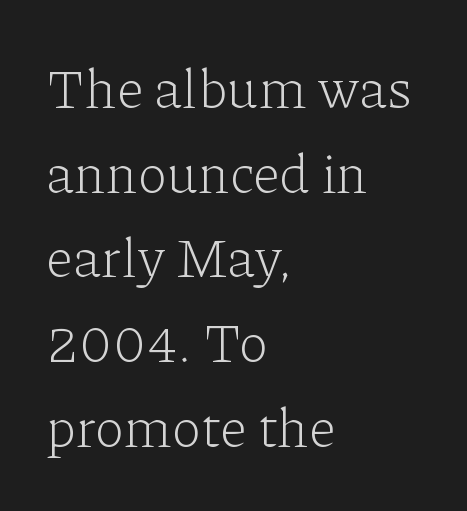
Varying glyph widths throughout — classic text-font behaviour. Words float on clear page, feet unadorned. What's the leading like? Ordinary, nothing unusual. Tracking here is standard; glyphs follow each other at the usual distance. Is the type heavy? It reads as light-to-regular instead. This is roman type, the default non-slanted kind.
